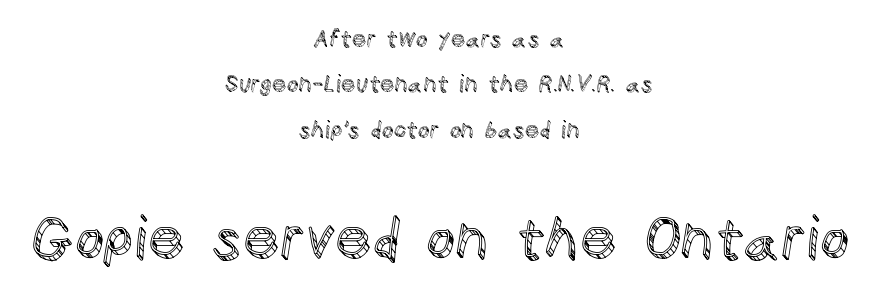
Q: Is the text italic (slanted)? A: Yes.
Q: Is the text underlined? A: No.
Q: How is the paragraph aligned? A: Centered.
Q: Is the spacing between letters normal or unusually wide? A: Normal.
Q: Is the spacing between lines tight, normal or loose? A: Loose.
Q: Which block of text is set in a larger size, the first (top) or the second (bottom)? A: The second (bottom) one.
Q: Width (condensed, normal, or wide)? A: Normal.
Q: x-height? A: Large.
Q: Monospaced? A: No.
